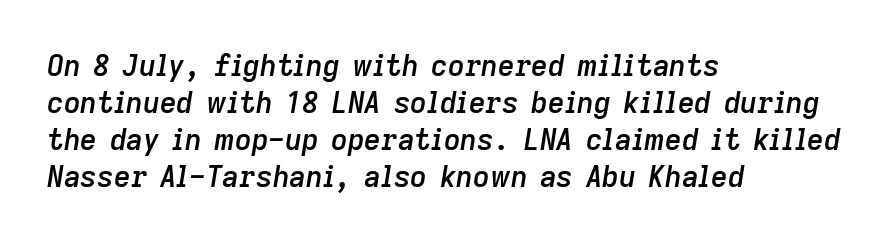
Q: Is the text bold? A: Semi-bold.
Q: Is the text italic (slanted)? A: Yes, it leans right by about 9 degrees.
Q: Is the text underlined? A: No.
Q: How is the paragraph aligned? A: Left-aligned.
Q: Is the spacing between letters normal or unusually wide? A: Normal.
Q: Is the spacing between lines tight, normal or loose? A: Normal.
Q: Width (condensed, normal, or wide)? A: Normal.
Q: Stroke contrast? A: Low.
Q: x-height? A: Medium.
Q: Monospaced? A: No.
